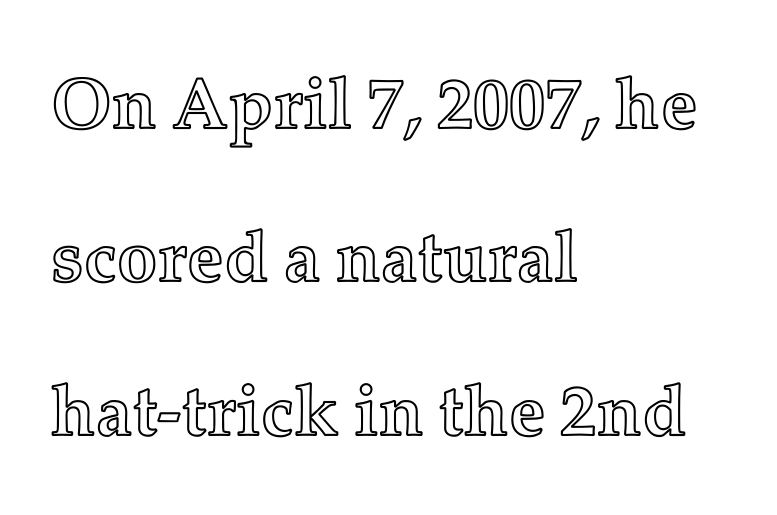
A typesetter would call this leading open, well beyond the default. Underline: absent. The rendering uses natural spacing where letterforms have individual widths. Letter spacing: default. Nope, not italic — everything's standing straight.
